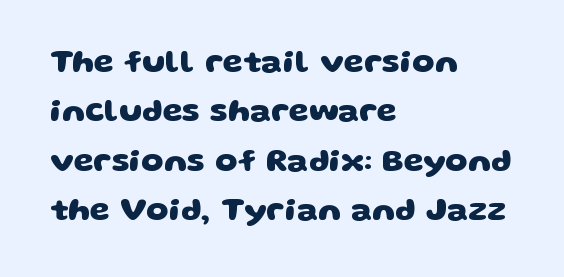
The image shows 32 px heavy, wide sans-serif type; set left-aligned, normal line spacing (1.54x), normal letter spacing, not underlined; low stroke contrast and a large x-height.
